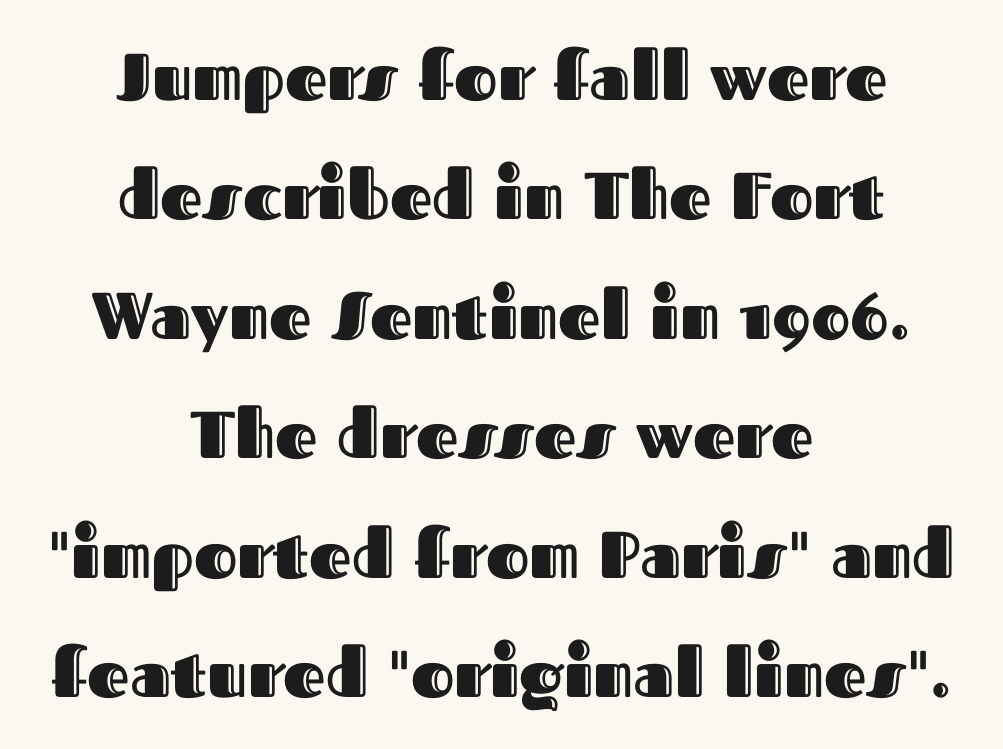
Letters rest on an invisible, unmarked baseline. The tracking reads as untouched default to a designer's eye. When letters stand straight like this, we call the style roman or upright. Looks like regular typesetting: each glyph gets only the width it needs. Each line is balanced around a shared central axis.
